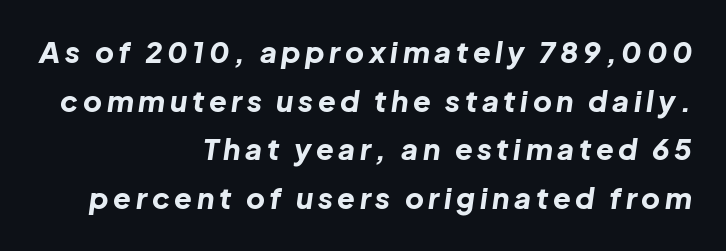
Stroke thickness is high; the sample reads as a true bold. Descenders are the only things crossing below the line. This sample has the flowing, uneven cadence of proportional lettering. If you drew a line through each stem, it would be angled. One-word summary of the alignment: right.
